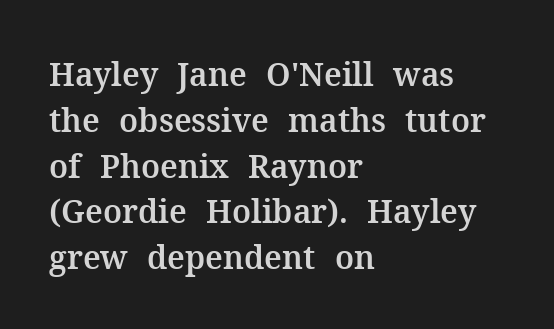
Designer's note — italics off, roman on. A typesetter would call this proportional, since set widths differ per character. Is the block centered? No — it sits flush against the left margin. Yep, those are serifs on the letters. The strip under each line holds only bare page.
